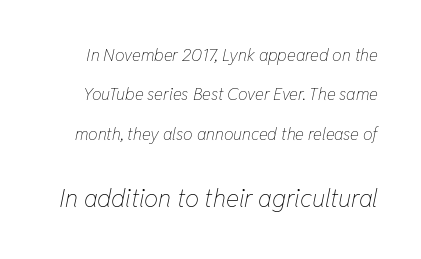
{"italic": "yes", "lean": "right", "slant_degrees": 11, "bold": "no", "underline": "no", "line_spacing": "loose", "line_spacing_ratio": 2.32, "letter_spacing": "normal", "letter_spacing_em": 0.0, "larger_block": "second", "size_ratio": 1.47, "glyph_px": 25}
